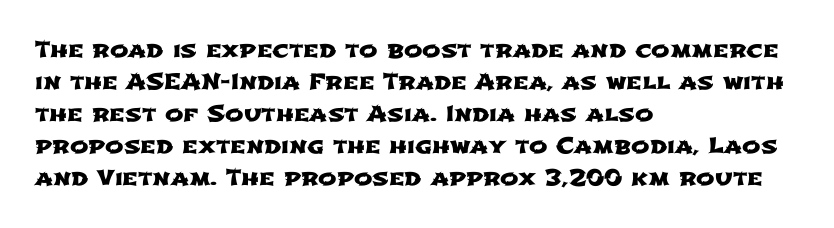
Q: Is the text underlined? A: No.
Q: How is the paragraph aligned? A: Left-aligned.
Q: Is the spacing between letters normal or unusually wide? A: Normal.
Q: Is the spacing between lines tight, normal or loose? A: Normal.
